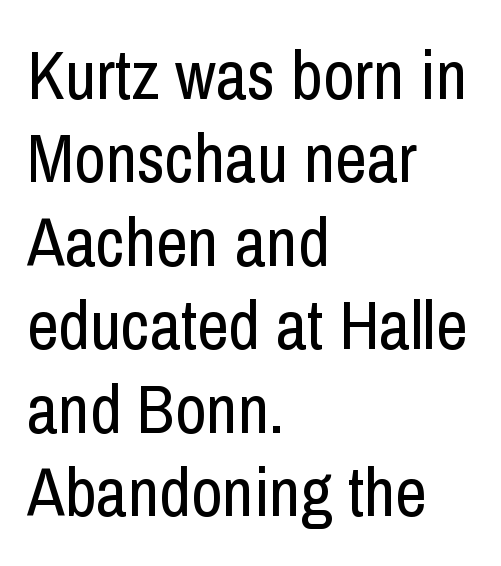
The font's upright variant was chosen for this text. Do the characters align in a grid? No, the font is proportional. Is the type heavy? It reads as light-to-regular instead. Inter-character spacing is left at the font's built-in metrics. This sample uses a sans-serif face.
